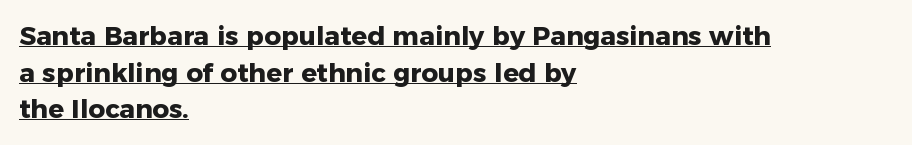
Q: Is the text bold? A: Yes.
Q: Is the text italic (slanted)? A: No, it is upright.
Q: Is the text underlined? A: Yes.
Q: How is the paragraph aligned? A: Left-aligned.
Q: Is the spacing between letters normal or unusually wide? A: Normal.
Q: Is the spacing between lines tight, normal or loose? A: Normal.
